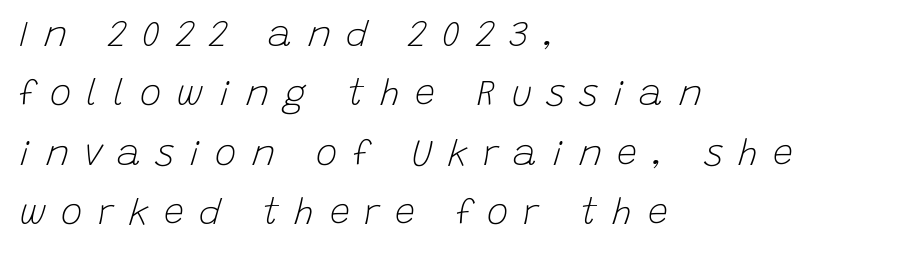
{"italic": "yes", "lean": "right", "slant_degrees": 15, "bold": "no", "weight": "light", "width": "normal", "stroke_contrast": "low", "x_height": "large", "monospaced": "no", "underline": "no", "align": "left", "line_spacing": "normal", "line_spacing_ratio": 1.65, "letter_spacing": "wide", "letter_spacing_em": 0.42, "glyph_px": 36}
